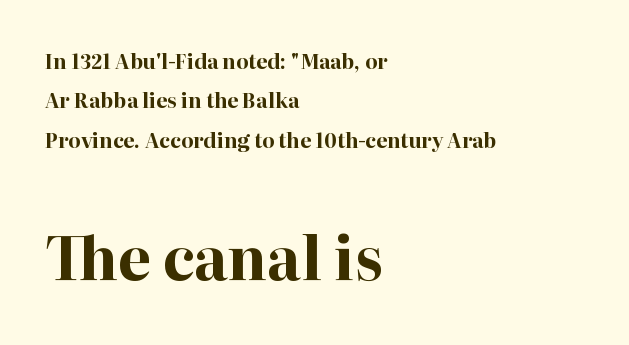
Quick note: underline off. Inter-character spacing is left at the font's built-in metrics. Block two is the big one; block one sits smaller above it. These lines were composed using upright roman letters. Weight: bold.
